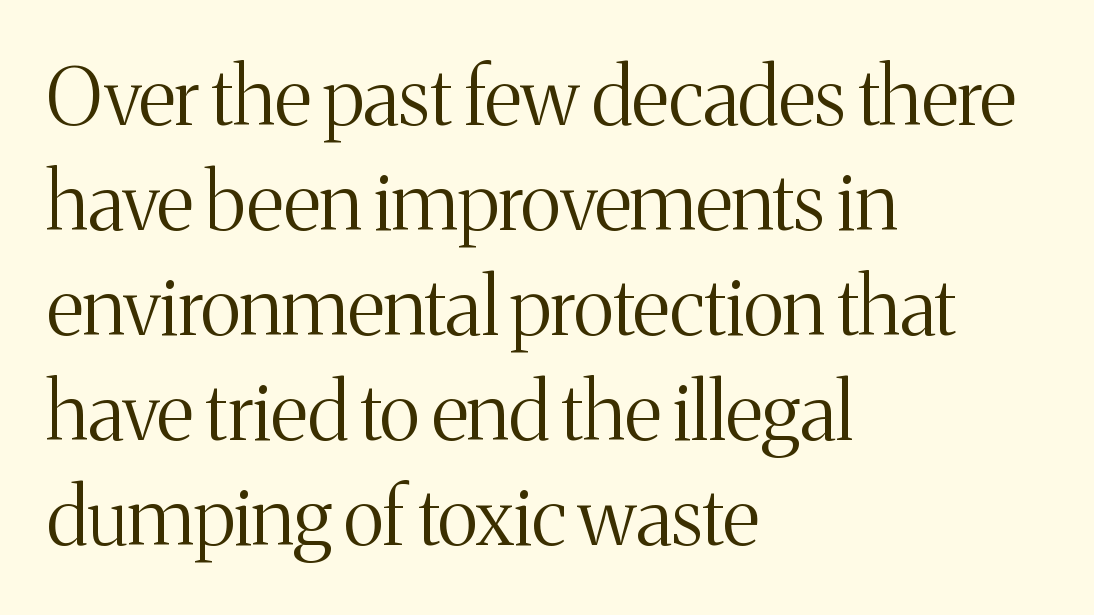
{"serif": "yes", "italic": "no", "bold": "no", "weight": "light", "width": "normal", "stroke_contrast": "medium", "x_height": "medium", "monospaced": "no", "underline": "no", "align": "left", "line_spacing": "normal", "line_spacing_ratio": 1.33, "letter_spacing": "normal", "letter_spacing_em": 0.0, "glyph_px": 79}
